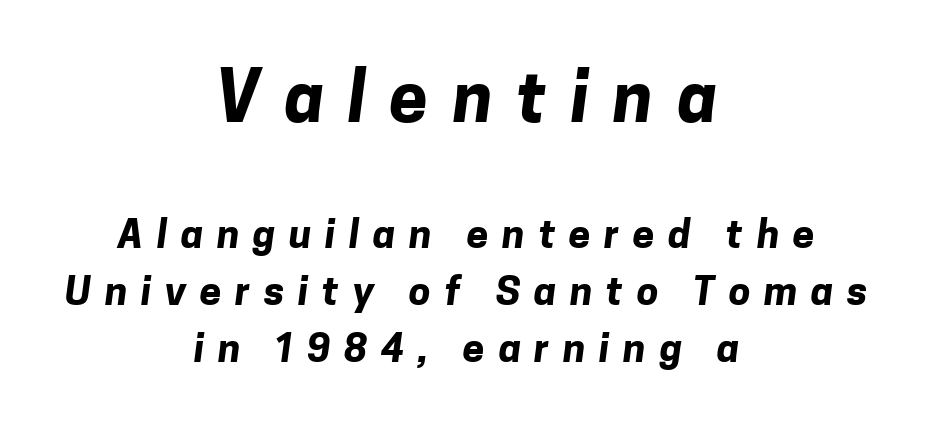
Q: Is the text bold? A: Yes.
Q: Is the typeface a serif or a sans-serif typeface? A: Sans-serif.
Q: Is the text underlined? A: No.
Q: How is the paragraph aligned? A: Centered.
Q: Is the spacing between letters normal or unusually wide? A: Unusually wide.
Q: Is the spacing between lines tight, normal or loose? A: Normal.
Q: Which block of text is set in a larger size, the first (top) or the second (bottom)? A: The first (top) one.
Q: Width (condensed, normal, or wide)? A: Normal.
Q: Stroke contrast? A: Low.
Q: x-height? A: Medium.
Q: Monospaced? A: No.
